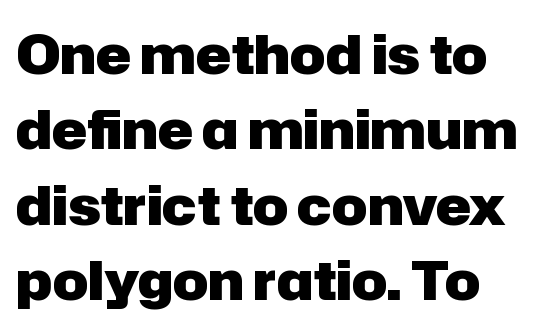
Looks like regular typesetting: each glyph gets only the width it needs. These lines are set flush left with a ragged right edge. The passage shown is typeset with a sans-serif family. What's the leading like? Ordinary, nothing unusual.
